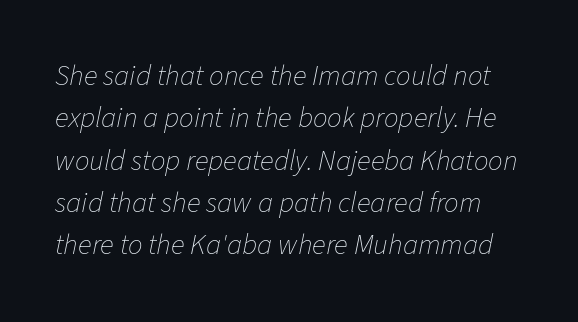
Q: Is the text bold? A: No.
Q: Is the text italic (slanted)? A: Yes, it leans right by about 11 degrees.
Q: Is the text underlined? A: No.
Q: Is the spacing between letters normal or unusually wide? A: Normal.
Q: Is the spacing between lines tight, normal or loose? A: Normal.
Q: Width (condensed, normal, or wide)? A: Normal.
Q: Stroke contrast? A: Low.
Q: x-height? A: Medium.
Q: Monospaced? A: No.
